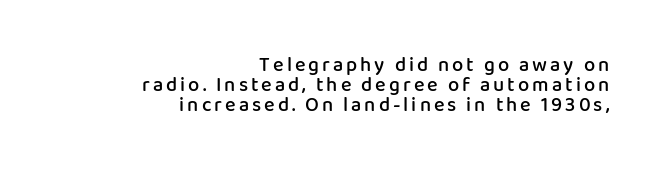
The image shows 20 px text type, upright; set right-aligned, tight line spacing (0.99x), not underlined.
